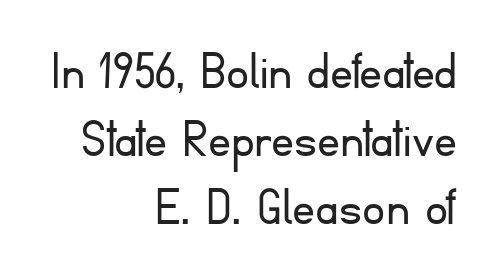
{"serif": "no", "italic": "no", "bold": "no", "weight": "light", "width": "normal", "stroke_contrast": "low", "x_height": "small", "monospaced": "no", "underline": "no", "align": "right", "line_spacing_ratio": 1.19, "letter_spacing": "normal", "letter_spacing_em": 0.0, "glyph_px": 57}
